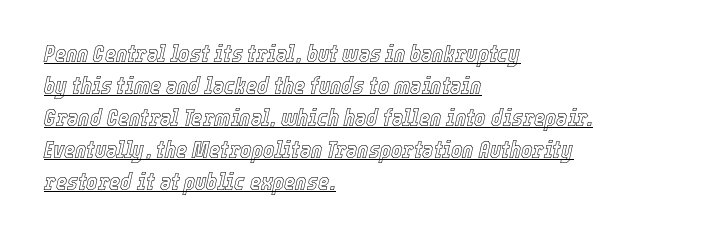
The image shows 24 px text type, italic (leaning right); set left-aligned, normal line spacing (1.33x), normal letter spacing, underlined.
